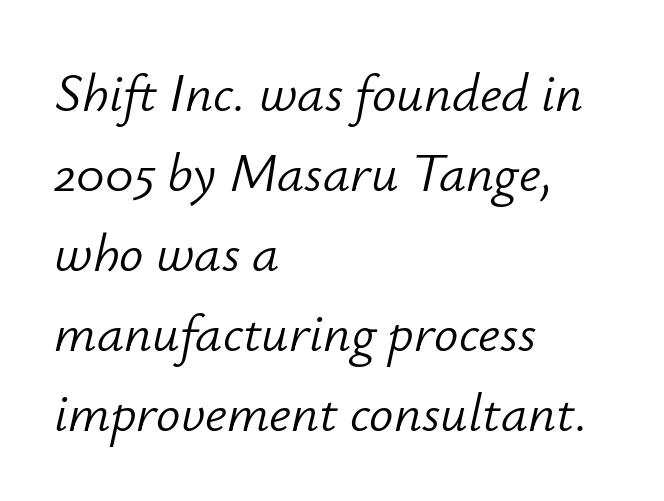
The image shows 54 px light type, italic (leaning right); set left-aligned, normal line spacing (1.48x), normal letter spacing, not underlined; low stroke contrast and a small x-height.
